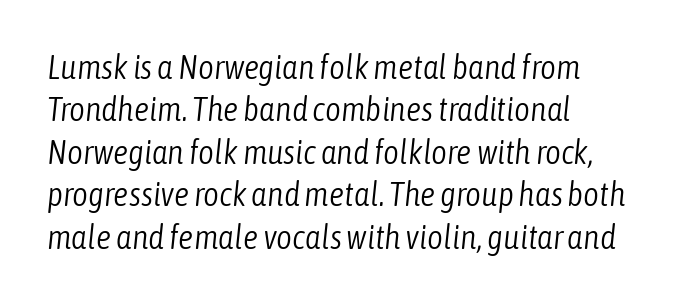
Q: Is the text bold? A: No.
Q: Is the text italic (slanted)? A: Yes, it leans right by about 6 degrees.
Q: Is the text underlined? A: No.
Q: How is the paragraph aligned? A: Left-aligned.
Q: Is the spacing between letters normal or unusually wide? A: Normal.
Q: Is the spacing between lines tight, normal or loose? A: Normal.
Q: Width (condensed, normal, or wide)? A: Condensed.
Q: Stroke contrast? A: Low.
Q: x-height? A: Medium.
Q: Monospaced? A: No.
